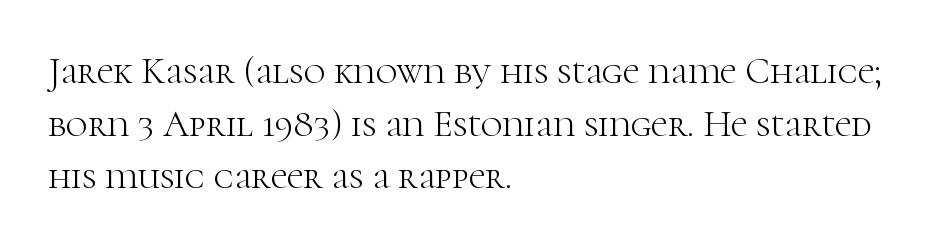
Q: Is the text bold? A: No.
Q: Is the text italic (slanted)? A: No, it is upright.
Q: Is the typeface a serif or a sans-serif typeface? A: Serif.
Q: Is the text underlined? A: No.
Q: How is the paragraph aligned? A: Left-aligned.
Q: Is the spacing between letters normal or unusually wide? A: Normal.
Q: Is the spacing between lines tight, normal or loose? A: Normal.
Q: Width (condensed, normal, or wide)? A: Normal.
Q: Stroke contrast? A: High.
Q: x-height? A: Medium.
Q: Monospaced? A: No.
